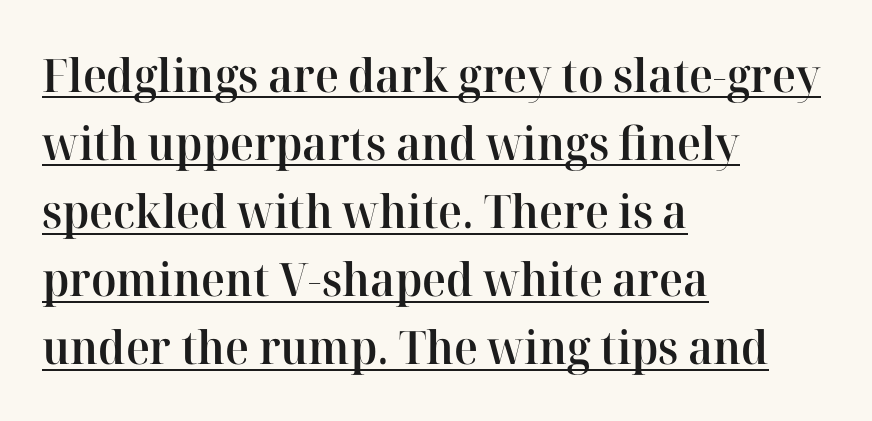
{"serif": "yes", "italic": "no", "bold": "semi", "weight": "semibold", "width": "normal", "stroke_contrast": "high", "x_height": "medium", "monospaced": "no", "underline": "yes", "align": "left", "line_spacing": "normal", "line_spacing_ratio": 1.48, "letter_spacing": "normal", "letter_spacing_em": 0.0, "glyph_px": 46}
